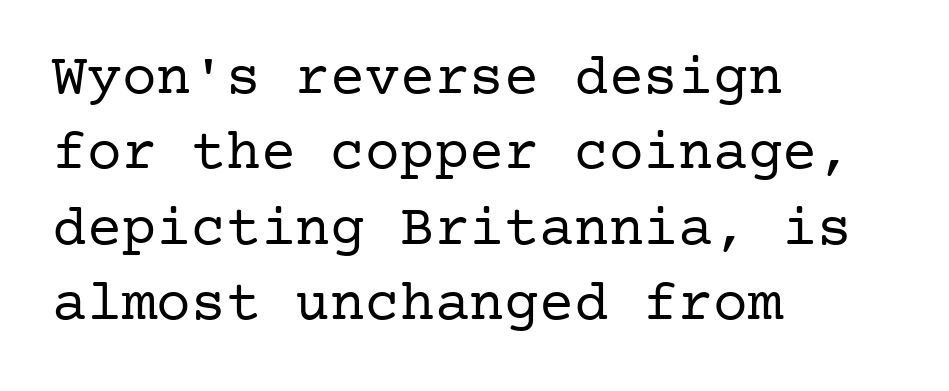
Q: Is the text bold? A: No.
Q: Is the text italic (slanted)? A: No, it is upright.
Q: Is the typeface a serif or a sans-serif typeface? A: Serif.
Q: Is the text underlined? A: No.
Q: How is the paragraph aligned? A: Left-aligned.
Q: Is the spacing between letters normal or unusually wide? A: Normal.
Q: Is the spacing between lines tight, normal or loose? A: Normal.
Q: Width (condensed, normal, or wide)? A: Normal.
Q: Stroke contrast? A: Low.
Q: x-height? A: Medium.
